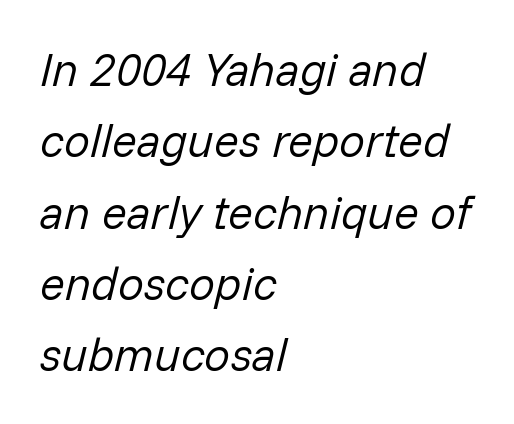
The paragraph shown leans on its left margin. Heaviness? Minimal to ordinary, like unemphasized prose. The rendering uses natural spacing where letterforms have individual widths. Caption: standard tracking, unaltered.
